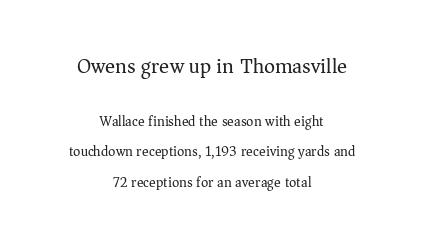
The face used here is rendered with its standard letterfit. Successive baselines arrive slowly, with a big drop between each. Casual observation: everything's sitting right in the middle. Italic? Not at all — the glyphs are vertical. The strokes are not fattened; the text isn't bold. Bigger letters appear in the top chunk; the bottom chunk is reduced.
